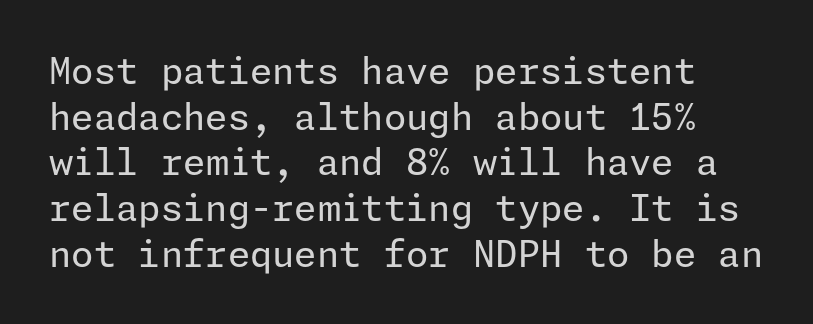
{"serif": "no", "italic": "no", "bold": "no", "weight": "regular", "width": "normal", "stroke_contrast": "low", "x_height": "medium", "underline": "no", "line_spacing": "normal", "line_spacing_ratio": 1.27, "letter_spacing": "normal", "letter_spacing_em": 0.0, "glyph_px": 36}
